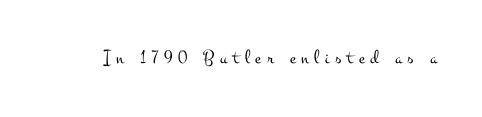
The image shows 20 px text type; set unusually wide letter spacing (+0.28 em), not underlined.
